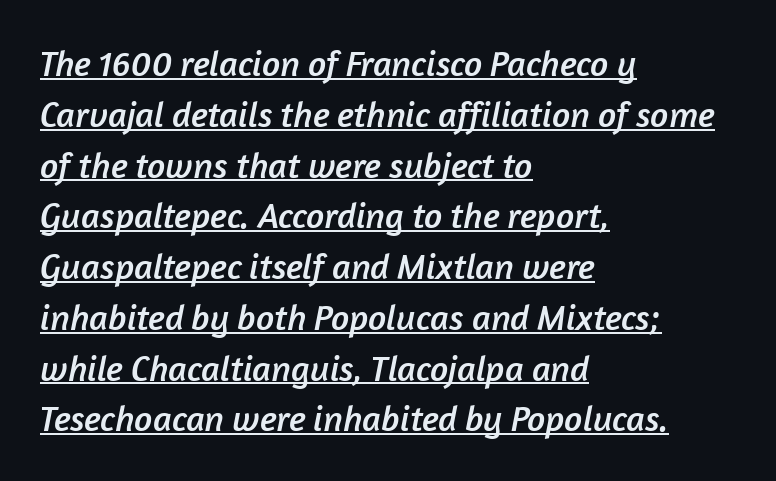
Q: Is the typeface a serif or a sans-serif typeface? A: Sans-serif.
Q: Is the text underlined? A: Yes.
Q: How is the paragraph aligned? A: Left-aligned.
Q: Is the spacing between letters normal or unusually wide? A: Normal.
Q: Is the spacing between lines tight, normal or loose? A: Normal.
Q: Width (condensed, normal, or wide)? A: Normal.
Q: Stroke contrast? A: Low.
Q: x-height? A: Medium.
Q: Monospaced? A: No.
